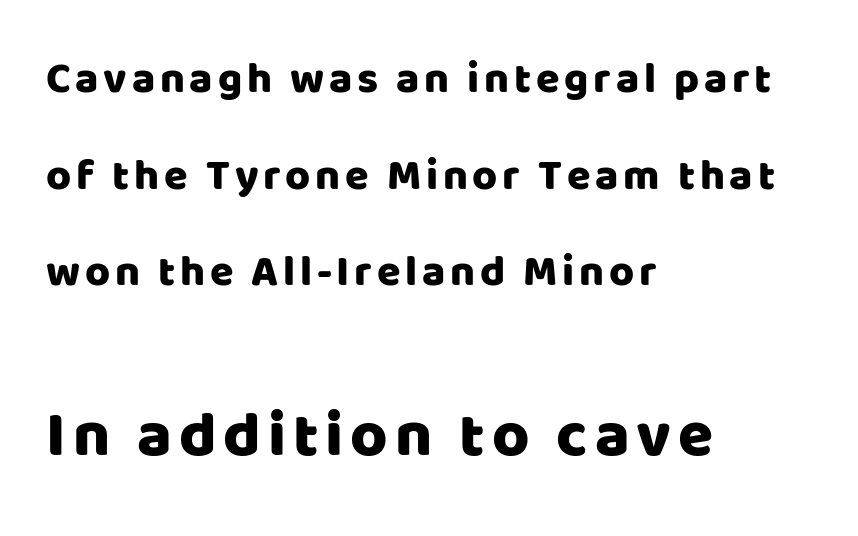
The image shows 64 px sans-serif type, upright; set left-aligned, loose line spacing (2.25x), not underlined; the second (bottom) block is 1.49x larger; low stroke contrast and a large x-height.
